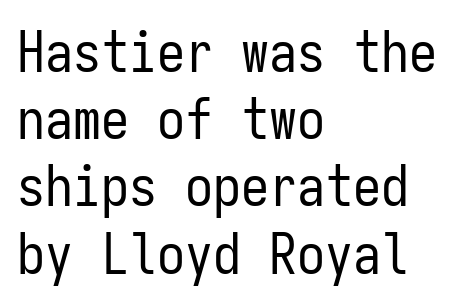
The lettering stays uniformly vertical, giving the passage a roman look. Descenders hang freely into open space. Does the copy run flush right? No — it runs flush left. These lines keep a tight, regular rhythm from letter to letter. Caption: face not bold, strokes unweighted. Serif or sans? Sans — the stroke terminals are bare.
